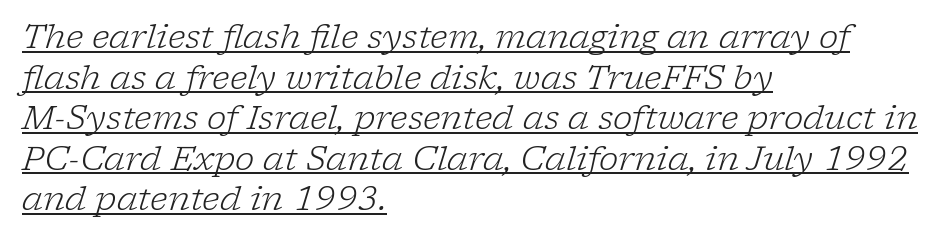
Q: Is the text bold? A: No.
Q: Is the text italic (slanted)? A: Yes, it leans right by about 17 degrees.
Q: Is the typeface a serif or a sans-serif typeface? A: Serif.
Q: Is the text underlined? A: Yes.
Q: How is the paragraph aligned? A: Left-aligned.
Q: Is the spacing between letters normal or unusually wide? A: Normal.
Q: Width (condensed, normal, or wide)? A: Normal.
Q: Stroke contrast? A: Low.
Q: x-height? A: Medium.
Q: Monospaced? A: No.
